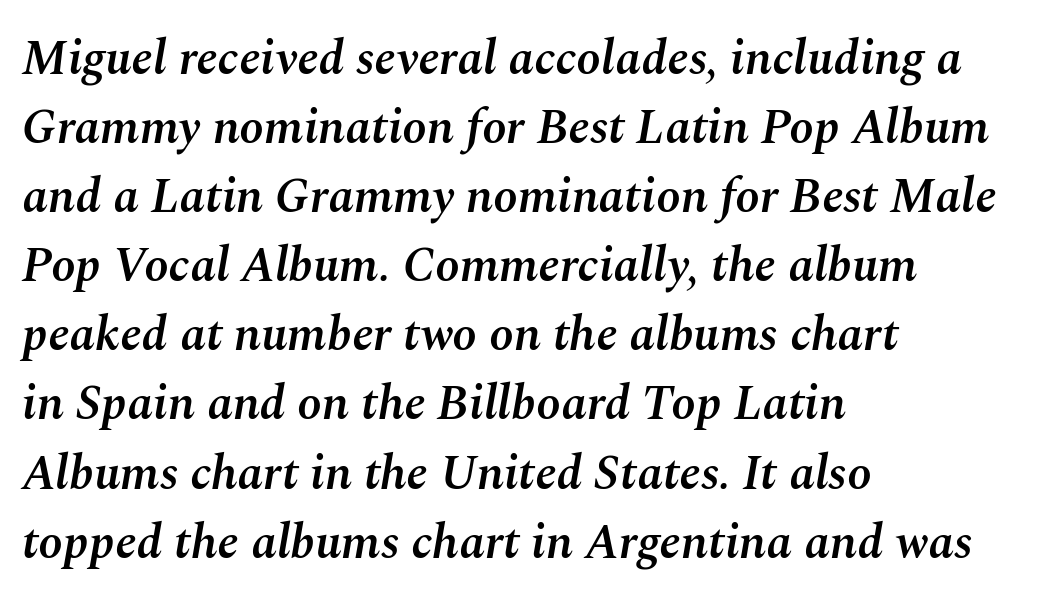
Q: Is the text bold? A: Semi-bold.
Q: Is the text italic (slanted)? A: Yes, it leans right by about 10 degrees.
Q: Is the text underlined? A: No.
Q: How is the paragraph aligned? A: Left-aligned.
Q: Is the spacing between letters normal or unusually wide? A: Normal.
Q: Is the spacing between lines tight, normal or loose? A: Normal.
Q: Width (condensed, normal, or wide)? A: Normal.
Q: Stroke contrast? A: Medium.
Q: x-height? A: Medium.
Q: Monospaced? A: No.
